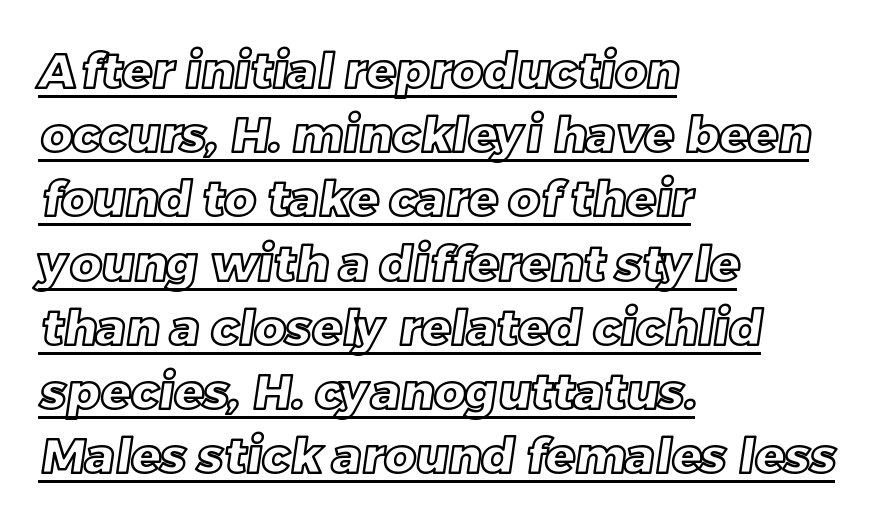
Q: Is the text underlined? A: Yes.
Q: How is the paragraph aligned? A: Left-aligned.
Q: Is the spacing between letters normal or unusually wide? A: Normal.
Q: Is the spacing between lines tight, normal or loose? A: Normal.
Q: Width (condensed, normal, or wide)? A: Normal.
Q: x-height? A: Large.
Q: Monospaced? A: No.
